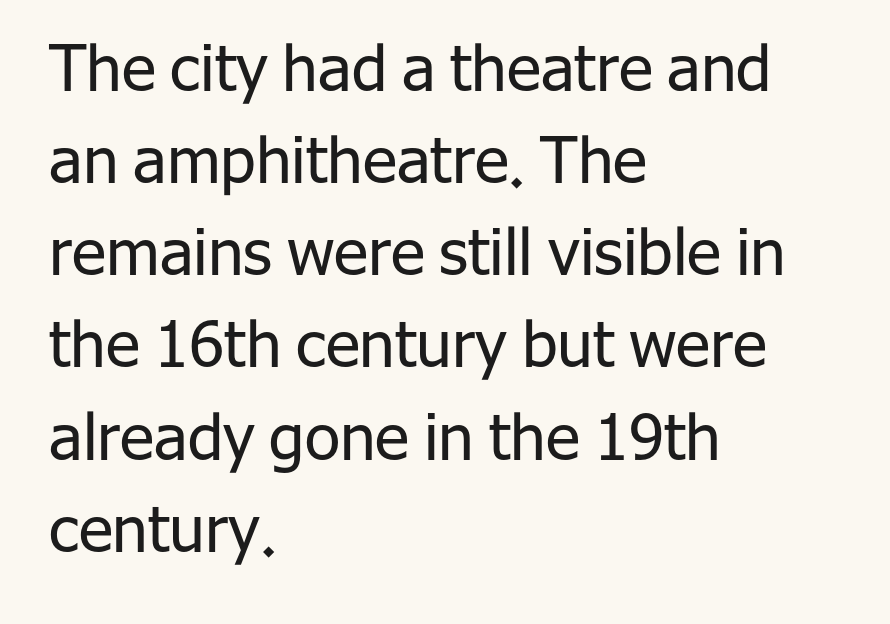
The compositor pushed each line to the left boundary. The horizontal fit of the characters is conventional and even. If you drew a line through each stem, it would be perfectly vertical. A typesetter would label this face a sans. Students, observe: this is what conventionally led text looks like.
